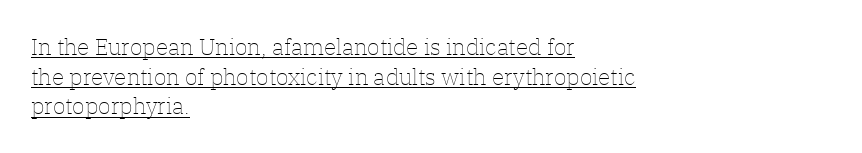
Q: Is the text bold? A: No.
Q: Is the text italic (slanted)? A: No, it is upright.
Q: Is the text underlined? A: Yes.
Q: How is the paragraph aligned? A: Left-aligned.
Q: Is the spacing between letters normal or unusually wide? A: Normal.
Q: Is the spacing between lines tight, normal or loose? A: Normal.
